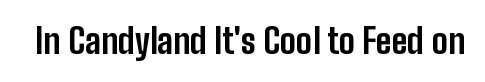
The image shows 34 px bold, condensed sans-serif type, upright; set normal letter spacing, not underlined; low stroke contrast and a medium x-height.
